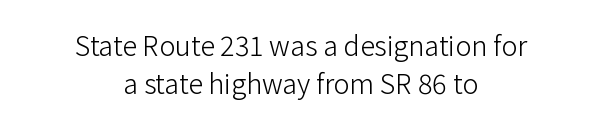
Q: Is the text bold? A: No.
Q: Is the text italic (slanted)? A: No, it is upright.
Q: Is the text underlined? A: No.
Q: How is the paragraph aligned? A: Centered.
Q: Is the spacing between letters normal or unusually wide? A: Normal.
Q: Is the spacing between lines tight, normal or loose? A: Normal.
